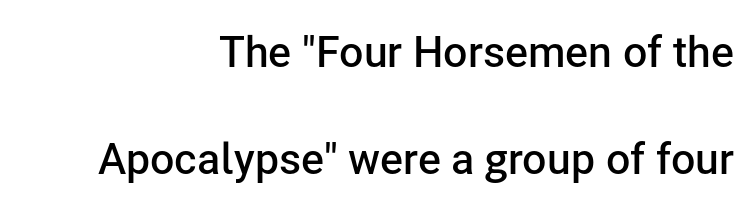
{"serif": "no", "italic": "no", "bold": "semi", "weight": "semibold", "width": "normal", "stroke_contrast": "low", "x_height": "medium", "monospaced": "no", "underline": "no", "align": "right", "line_spacing": "loose", "line_spacing_ratio": 2.5, "letter_spacing": "normal", "letter_spacing_em": 0.0, "glyph_px": 43}
